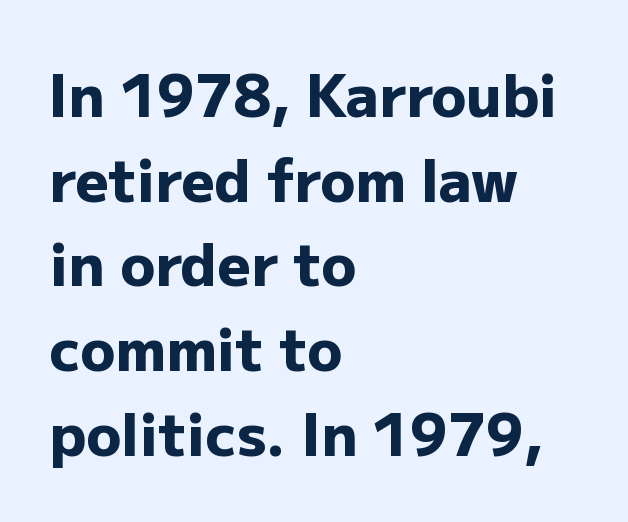
The image shows 58 px heavy sans-serif type, upright; set left-aligned, normal line spacing (1.46x), normal letter spacing, not underlined; low stroke contrast and a medium x-height.
